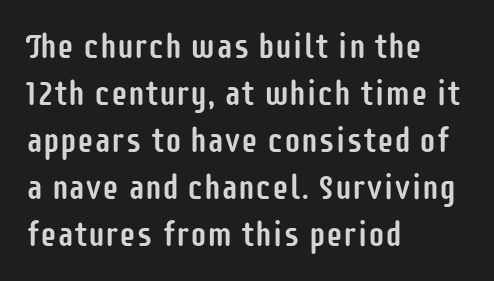
{"serif": "no", "italic": "no", "width": "condensed", "stroke_contrast": "low", "x_height": "large", "monospaced": "no", "underline": "no", "align": "left", "line_spacing": "normal", "line_spacing_ratio": 1.38, "letter_spacing": "normal", "letter_spacing_em": 0.0, "glyph_px": 34}
